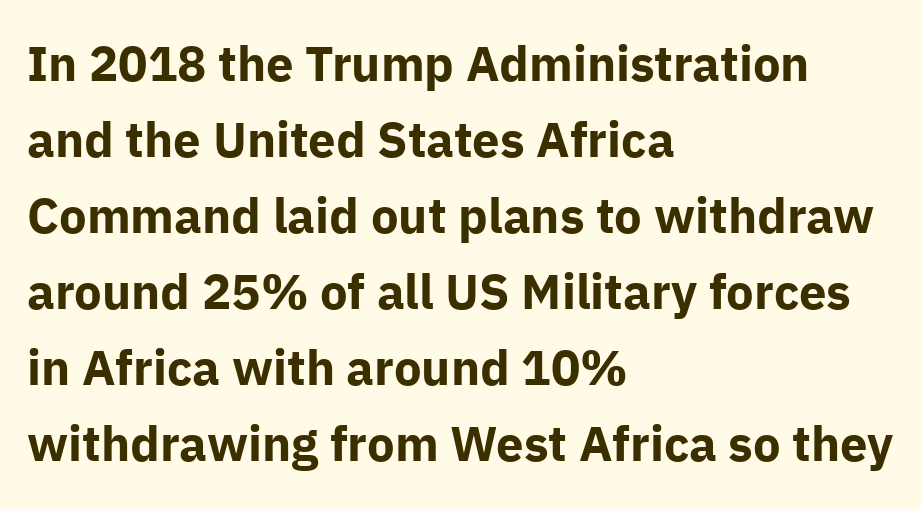
The rendering keeps characters at their native spacing. The type sits square on the baseline with zero lean. Compared with an ordinary text face, these strokes are far heavier — a full bold. A typesetter would label this face a sans.
